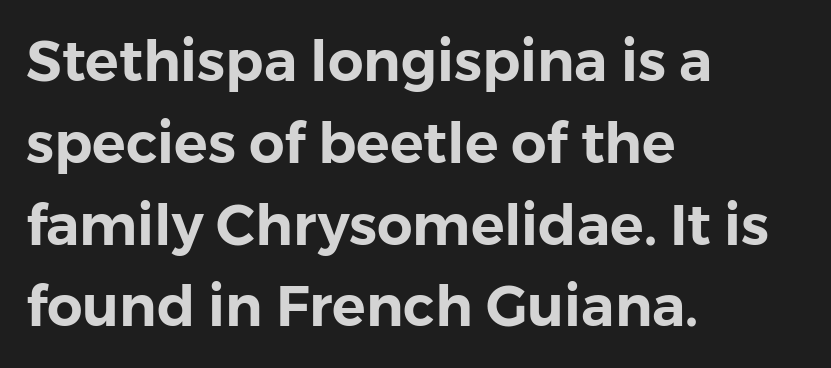
The image shows 56 px sans-serif type, upright; set left-aligned, normal line spacing (1.46x), normal letter spacing, not underlined; low stroke contrast and a medium x-height.
